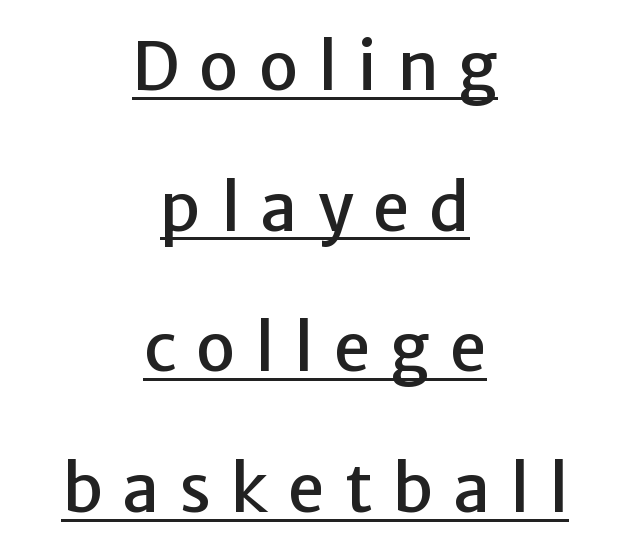
Leading is clearly above the norm, producing a sparse column. Caption: multi-line text, centered on the measure. Posture: upright roman. Tracking value appears strongly positive — letters spread wide.
